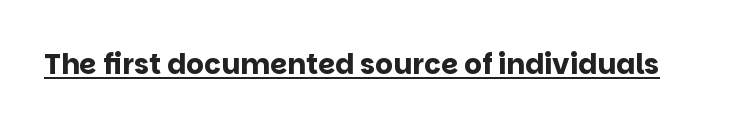
{"serif": "no", "italic": "no", "bold": "yes", "weight": "bold", "width": "normal", "stroke_contrast": "low", "x_height": "large", "monospaced": "no", "underline": "yes", "letter_spacing": "normal", "letter_spacing_em": 0.0, "glyph_px": 28}
